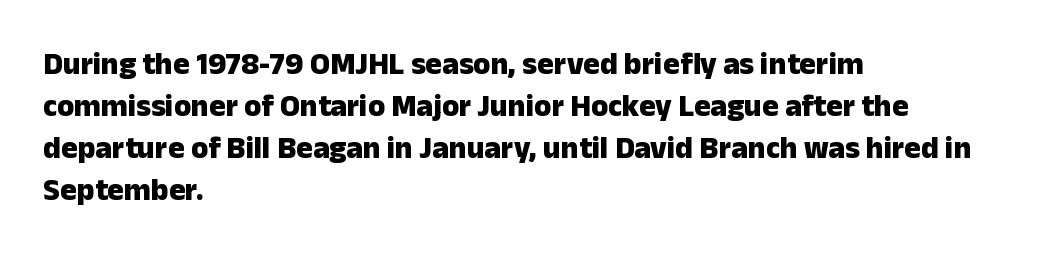
{"serif": "no", "italic": "no", "bold": "yes", "weight": "heavy", "width": "normal", "stroke_contrast": "low", "x_height": "medium", "monospaced": "no", "underline": "no", "align": "left", "line_spacing": "normal", "line_spacing_ratio": 1.36, "letter_spacing": "normal", "letter_spacing_em": 0.0, "glyph_px": 31}
